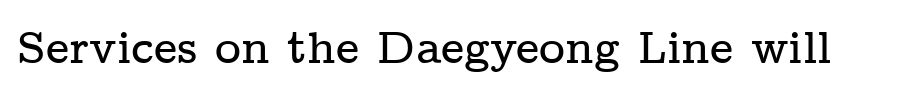
{"serif": "yes", "italic": "no", "width": "wide", "stroke_contrast": "low", "x_height": "medium", "monospaced": "no", "underline": "no", "letter_spacing": "normal", "letter_spacing_em": 0.0, "glyph_px": 45}
